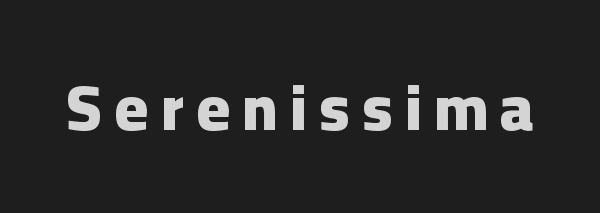
{"serif": "no", "italic": "no", "bold": "yes", "weight": "heavy", "width": "normal", "stroke_contrast": "low", "x_height": "medium", "monospaced": "no", "underline": "no", "letter_spacing": "wide", "letter_spacing_em": 0.2, "glyph_px": 63}
